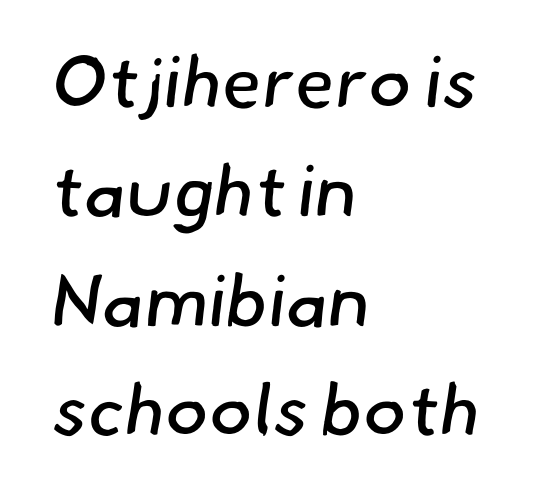
On a weight scale, this lands at 450 or below. Spacing between characters is what you'd get straight out of the box. Varying glyph widths throughout — classic text-font behaviour. Examine the stroke ends and you'll find no serifs.
